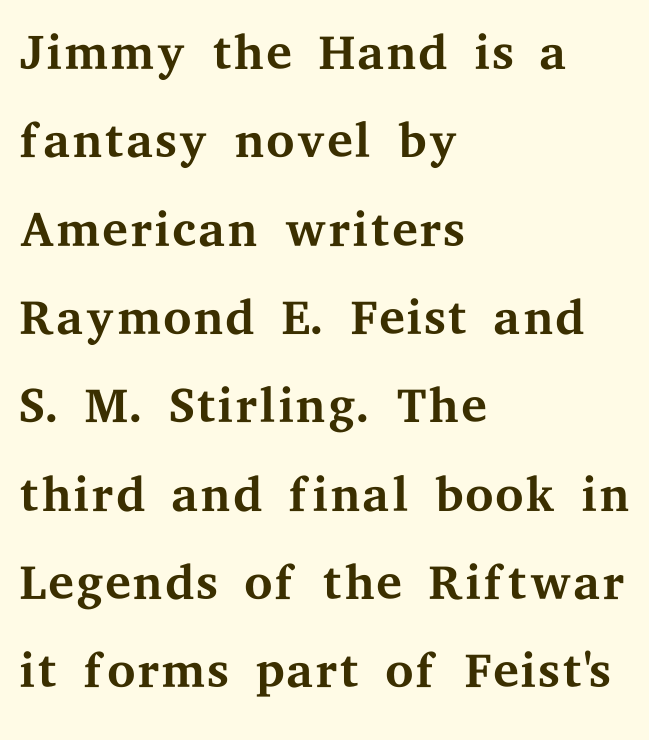
Q: Is the text bold? A: No.
Q: Is the text italic (slanted)? A: No, it is upright.
Q: Is the typeface a serif or a sans-serif typeface? A: Serif.
Q: Is the text underlined? A: No.
Q: How is the paragraph aligned? A: Left-aligned.
Q: Is the spacing between letters normal or unusually wide? A: Normal.
Q: Width (condensed, normal, or wide)? A: Wide.
Q: Stroke contrast? A: Medium.
Q: x-height? A: Medium.
Q: Monospaced? A: No.
